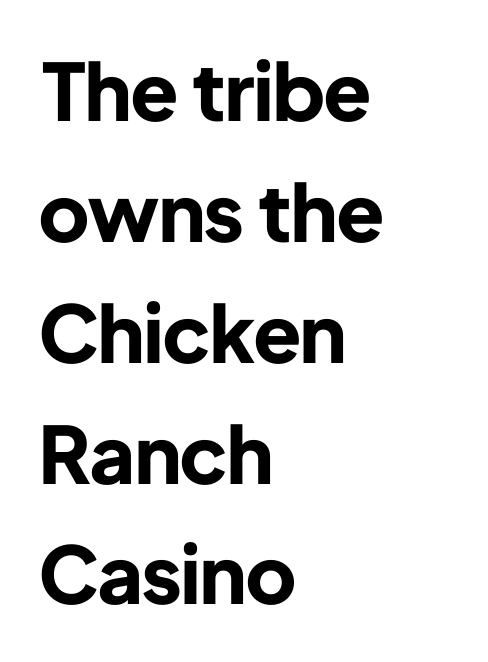
{"serif": "no", "italic": "no", "bold": "yes", "weight": "bold", "width": "normal", "stroke_contrast": "low", "x_height": "medium", "monospaced": "no", "underline": "no", "align": "left", "line_spacing": "normal", "line_spacing_ratio": 1.53, "letter_spacing": "normal", "letter_spacing_em": 0.0, "glyph_px": 79}
